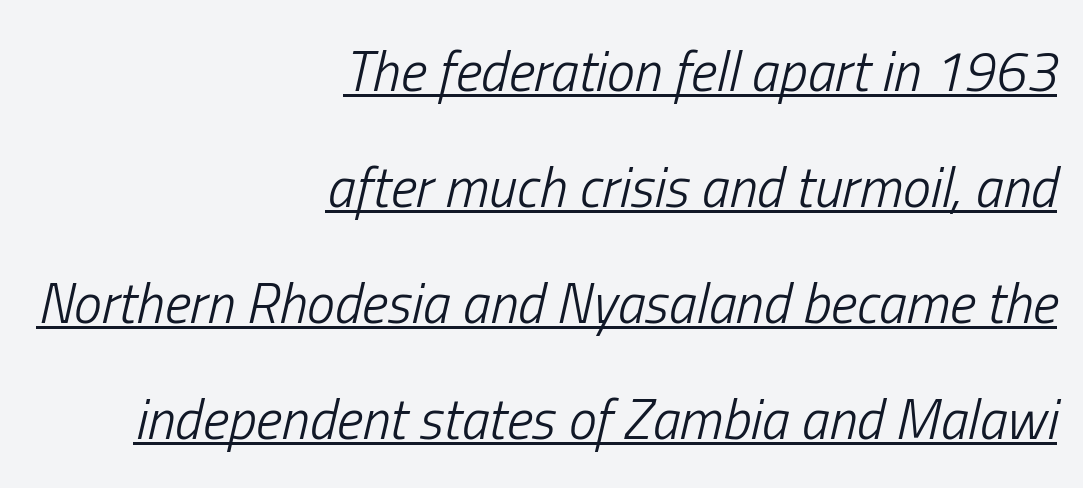
{"italic": "yes", "lean": "right", "slant_degrees": 13, "bold": "no", "weight": "light", "width": "condensed", "stroke_contrast": "low", "x_height": "medium", "monospaced": "no", "underline": "yes", "align": "right", "line_spacing": "loose", "line_spacing_ratio": 2.07, "letter_spacing": "normal", "letter_spacing_em": 0.0, "glyph_px": 56}
